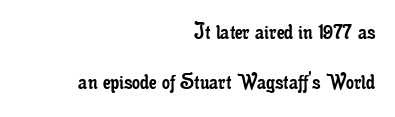
Q: Is the text bold? A: No.
Q: Is the text italic (slanted)? A: No, it is upright.
Q: Is the text underlined? A: No.
Q: How is the paragraph aligned? A: Right-aligned.
Q: Is the spacing between letters normal or unusually wide? A: Normal.
Q: Is the spacing between lines tight, normal or loose? A: Loose.
